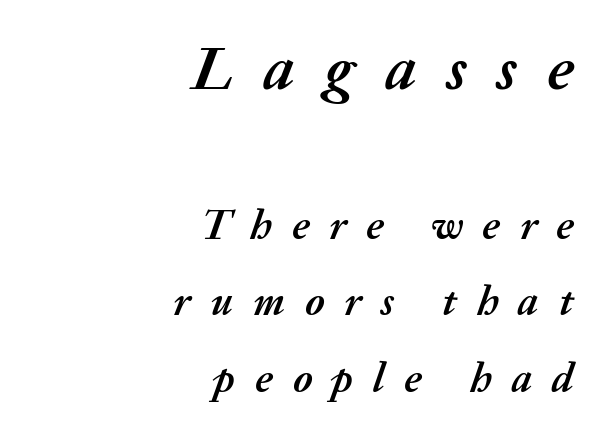
Q: Is the text bold? A: Yes.
Q: Is the text italic (slanted)? A: Yes, it leans right by about 20 degrees.
Q: Is the text underlined? A: No.
Q: How is the paragraph aligned? A: Right-aligned.
Q: Is the spacing between letters normal or unusually wide? A: Unusually wide.
Q: Which block of text is set in a larger size, the first (top) or the second (bottom)? A: The first (top) one.
Q: Width (condensed, normal, or wide)? A: Normal.
Q: Stroke contrast? A: Medium.
Q: x-height? A: Medium.
Q: Monospaced? A: No.
